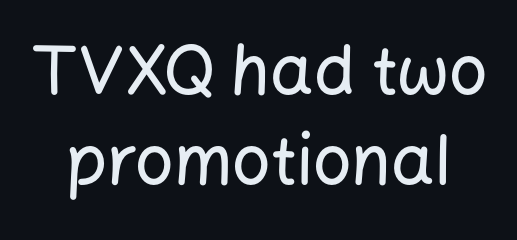
The image shows 68 px sans-serif type, upright; set normal line spacing (1.32x), normal letter spacing, not underlined; low stroke contrast and a medium x-height.
